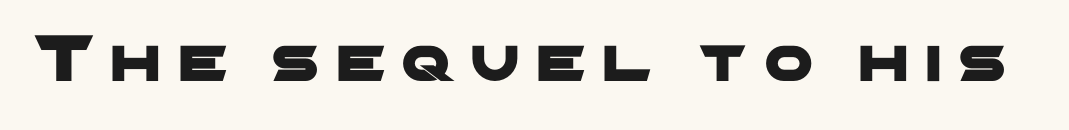
Unlike a traditional serif, this face leaves its strokes unadorned. Honestly, the letter spacing is so wide it's the main thing you notice. Proportional: the letters do not fall into vertical columns. Descender tails drop into unmarked territory.
